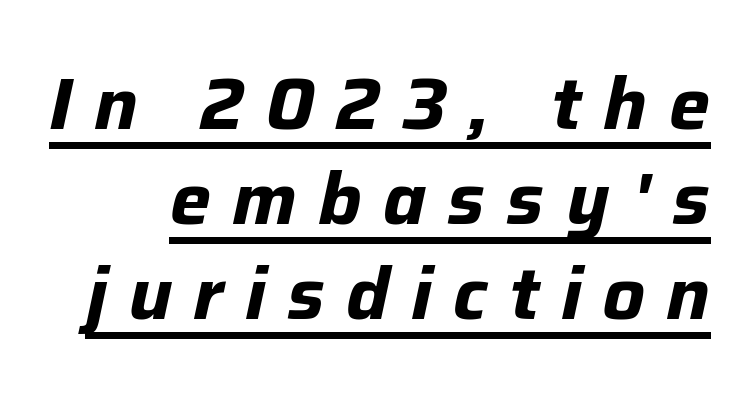
{"italic": "yes", "lean": "right", "slant_degrees": 12, "bold": "yes", "weight": "bold", "width": "normal", "stroke_contrast": "low", "x_height": "medium", "monospaced": "no", "underline": "yes", "line_spacing": "normal", "line_spacing_ratio": 1.3, "letter_spacing": "wide", "letter_spacing_em": 0.29, "glyph_px": 73}
